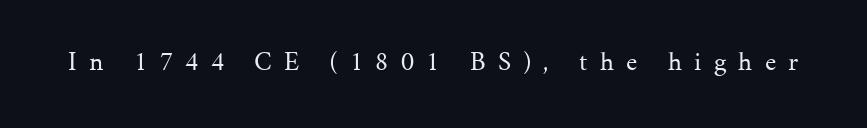
Q: Is the text bold? A: No.
Q: Is the text italic (slanted)? A: No, it is upright.
Q: Is the text underlined? A: No.
Q: Is the spacing between letters normal or unusually wide? A: Unusually wide.
